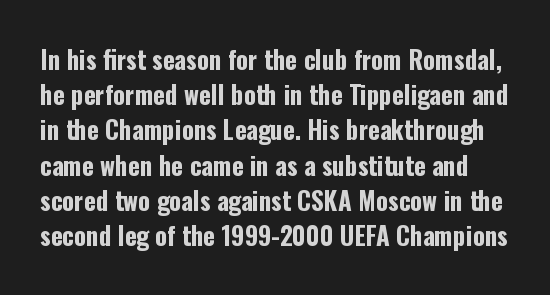
{"italic": "no", "bold": "yes", "underline": "no", "line_spacing": "normal", "line_spacing_ratio": 1.41, "letter_spacing": "normal", "letter_spacing_em": 0.0, "glyph_px": 25}
